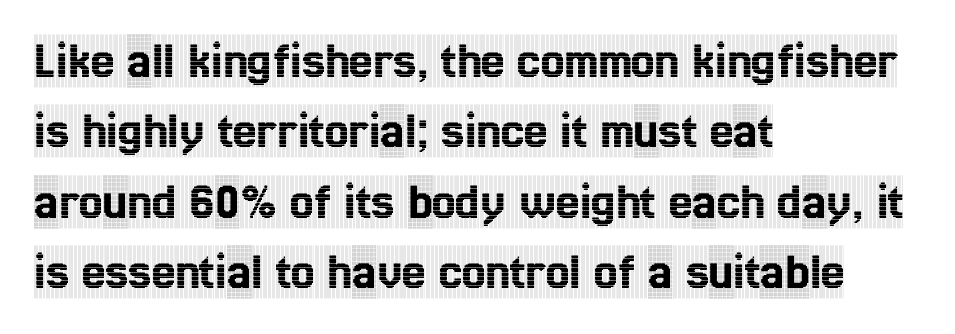
{"serif": "yes", "italic": "no", "width": "condensed", "x_height": "large", "monospaced": "no", "underline": "no", "align": "left", "line_spacing": "normal", "line_spacing_ratio": 1.33, "letter_spacing": "normal", "letter_spacing_em": 0.0, "glyph_px": 53}
